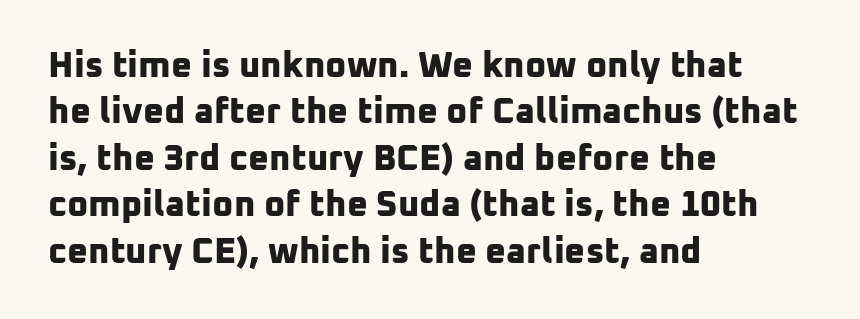
Q: Is the text bold? A: Yes.
Q: Is the typeface a serif or a sans-serif typeface? A: Sans-serif.
Q: Is the text underlined? A: No.
Q: How is the paragraph aligned? A: Left-aligned.
Q: Is the spacing between letters normal or unusually wide? A: Normal.
Q: Is the spacing between lines tight, normal or loose? A: Normal.
Q: Width (condensed, normal, or wide)? A: Normal.
Q: Stroke contrast? A: Low.
Q: x-height? A: Medium.
Q: Monospaced? A: No.
